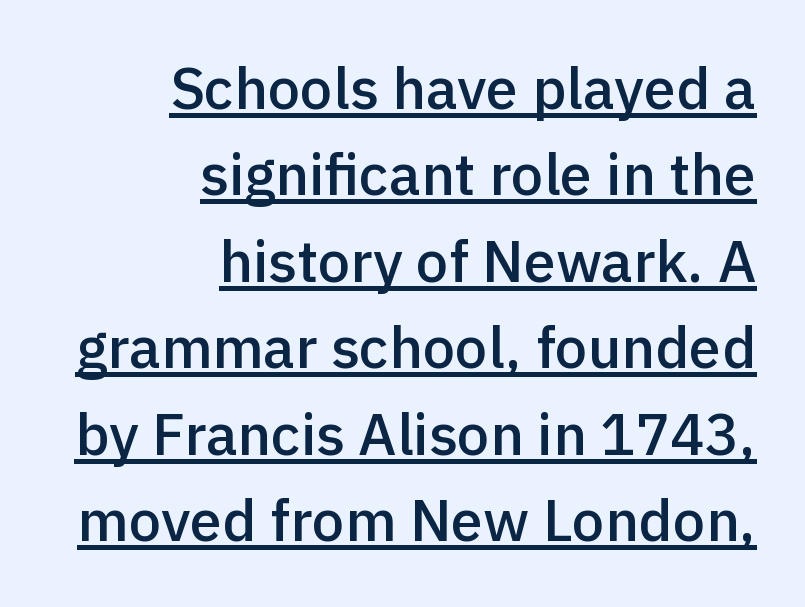
Q: Is the text bold? A: Semi-bold.
Q: Is the text italic (slanted)? A: No, it is upright.
Q: Is the typeface a serif or a sans-serif typeface? A: Sans-serif.
Q: Is the text underlined? A: Yes.
Q: How is the paragraph aligned? A: Right-aligned.
Q: Is the spacing between letters normal or unusually wide? A: Normal.
Q: Is the spacing between lines tight, normal or loose? A: Normal.
Q: Width (condensed, normal, or wide)? A: Normal.
Q: x-height? A: Medium.
Q: Monospaced? A: No.
